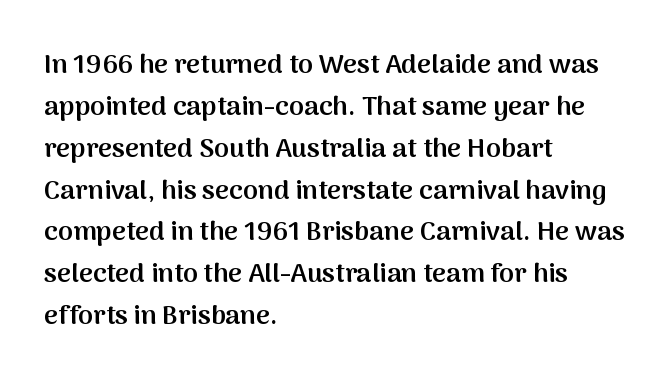
Q: Is the text bold? A: Semi-bold.
Q: Is the text italic (slanted)? A: No, it is upright.
Q: Is the text underlined? A: No.
Q: How is the paragraph aligned? A: Left-aligned.
Q: Is the spacing between letters normal or unusually wide? A: Normal.
Q: Is the spacing between lines tight, normal or loose? A: Normal.
